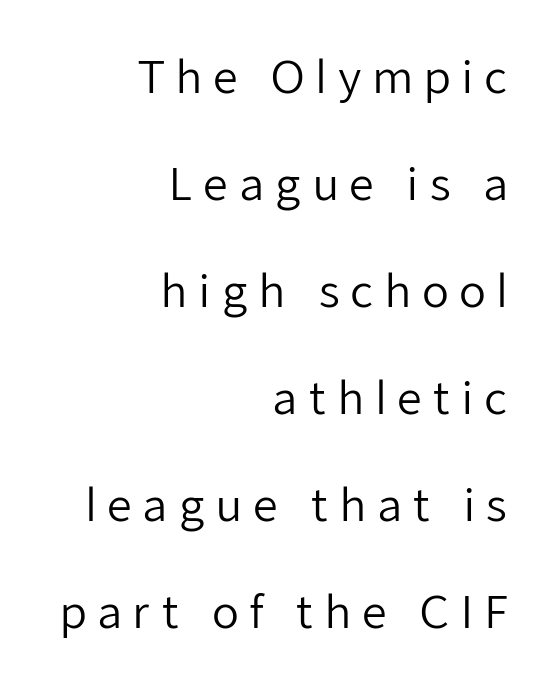
Q: Is the text bold? A: No.
Q: Is the text italic (slanted)? A: No, it is upright.
Q: Is the typeface a serif or a sans-serif typeface? A: Sans-serif.
Q: Is the text underlined? A: No.
Q: How is the paragraph aligned? A: Right-aligned.
Q: Is the spacing between letters normal or unusually wide? A: Unusually wide.
Q: Is the spacing between lines tight, normal or loose? A: Loose.
Q: Width (condensed, normal, or wide)? A: Normal.
Q: Stroke contrast? A: Low.
Q: x-height? A: Medium.
Q: Monospaced? A: No.
